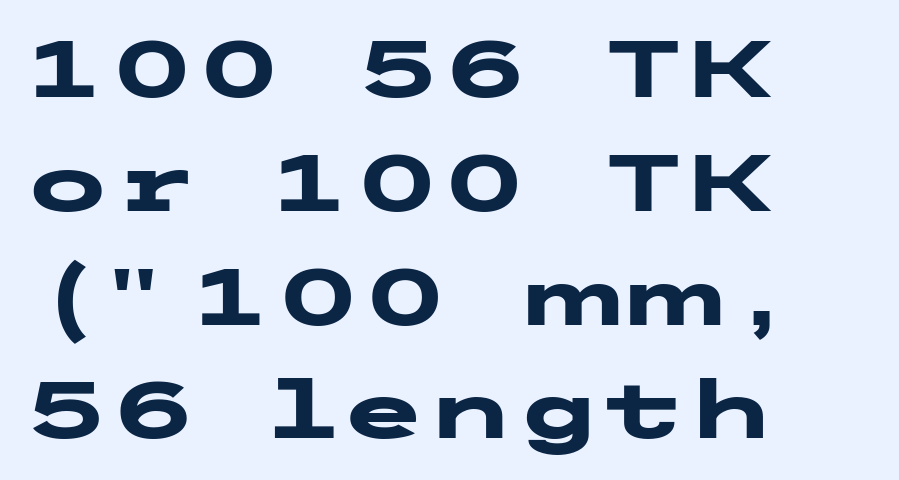
{"serif": "no", "italic": "no", "bold": "yes", "weight": "heavy", "width": "wide", "stroke_contrast": "low", "x_height": "medium", "underline": "no", "align": "left", "line_spacing": "normal", "line_spacing_ratio": 1.44, "letter_spacing": "normal", "letter_spacing_em": 0.0, "glyph_px": 79}
